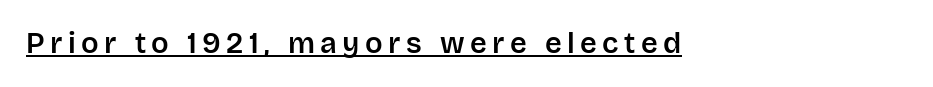
The image shows 29 px sans-serif type, upright; set left-aligned, underlined; low stroke contrast and a large x-height.
